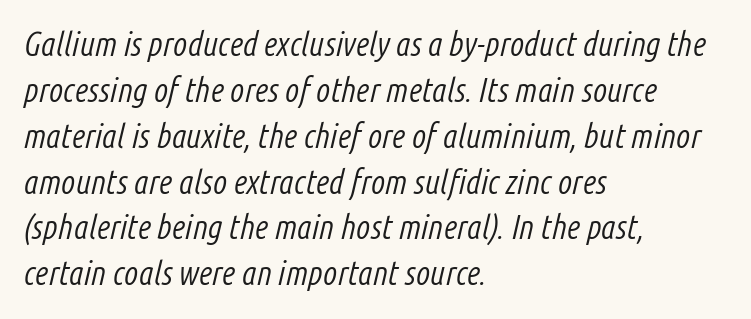
The image shows 33 px light, condensed type, italic (leaning right); set left-aligned, normal line spacing (1.39x), normal letter spacing, not underlined; low stroke contrast and a medium x-height.
